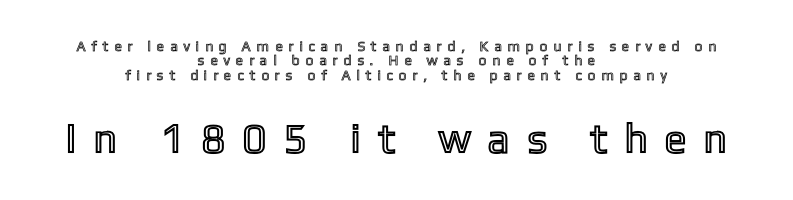
The gaps between neighbouring characters are conspicuously large. The emphasis by scale lands on block number two, below. Think of a printed novel: that variable character pitch is what you see here. The area under the type is left untouched. What's the leading like? Squeezed, with rows nearly overlapping.
